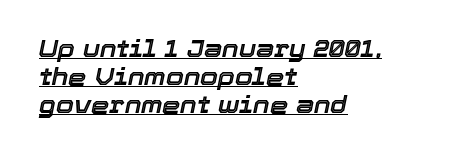
The rendering anchors every line to the left-hand side. Characters are canted at an angle relative to the baseline's perpendicular. How are the letters spaced? Ordinarily, with no added tracking. Underlined type.
